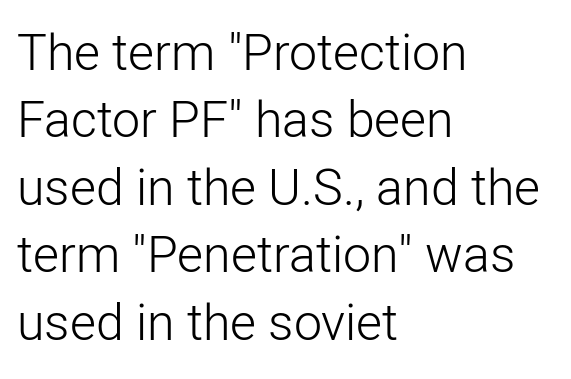
Q: Is the text bold? A: No.
Q: Is the text italic (slanted)? A: No, it is upright.
Q: Is the typeface a serif or a sans-serif typeface? A: Sans-serif.
Q: Is the text underlined? A: No.
Q: How is the paragraph aligned? A: Left-aligned.
Q: Is the spacing between letters normal or unusually wide? A: Normal.
Q: Is the spacing between lines tight, normal or loose? A: Normal.
Q: Width (condensed, normal, or wide)? A: Normal.
Q: Stroke contrast? A: Low.
Q: x-height? A: Medium.
Q: Monospaced? A: No.
